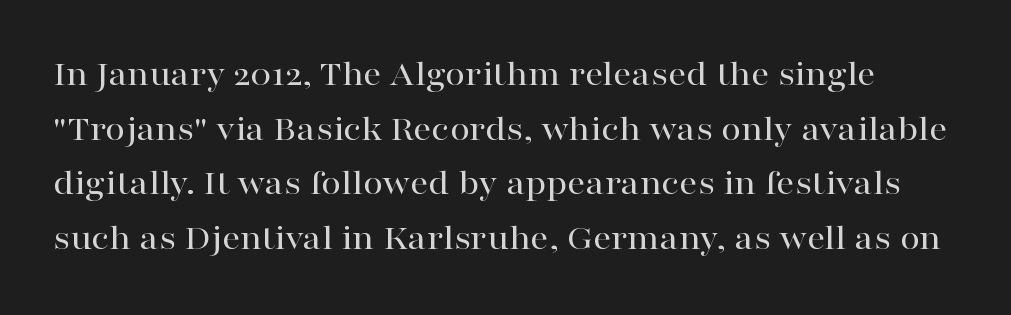
Q: Is the text italic (slanted)? A: No, it is upright.
Q: Is the typeface a serif or a sans-serif typeface? A: Serif.
Q: Is the text underlined? A: No.
Q: Is the spacing between letters normal or unusually wide? A: Normal.
Q: Is the spacing between lines tight, normal or loose? A: Normal.
Q: Width (condensed, normal, or wide)? A: Wide.
Q: Stroke contrast? A: High.
Q: x-height? A: Medium.
Q: Monospaced? A: No.
